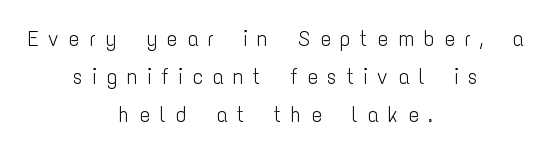
Q: Is the text bold? A: No.
Q: Is the text italic (slanted)? A: No, it is upright.
Q: Is the text underlined? A: No.
Q: How is the paragraph aligned? A: Centered.
Q: Is the spacing between letters normal or unusually wide? A: Unusually wide.
